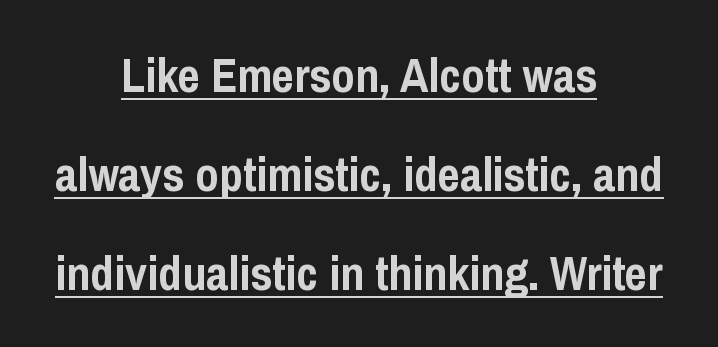
The image shows 48 px semibold, condensed sans-serif type, upright; set centered, loose line spacing (2.06x), normal letter spacing, underlined; low stroke contrast and a medium x-height.
